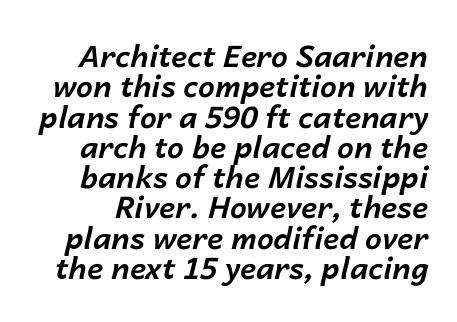
Cramped leading. You could call the tracking neutral — neither tight nor loose. Students, this is bold: see how much ink each stroke carries. Words float on clear page, feet unadorned. Note the varied advance widths — an 'i' is clearly narrower than an 'm'. Characters are canted at an angle relative to the baseline's perpendicular.
